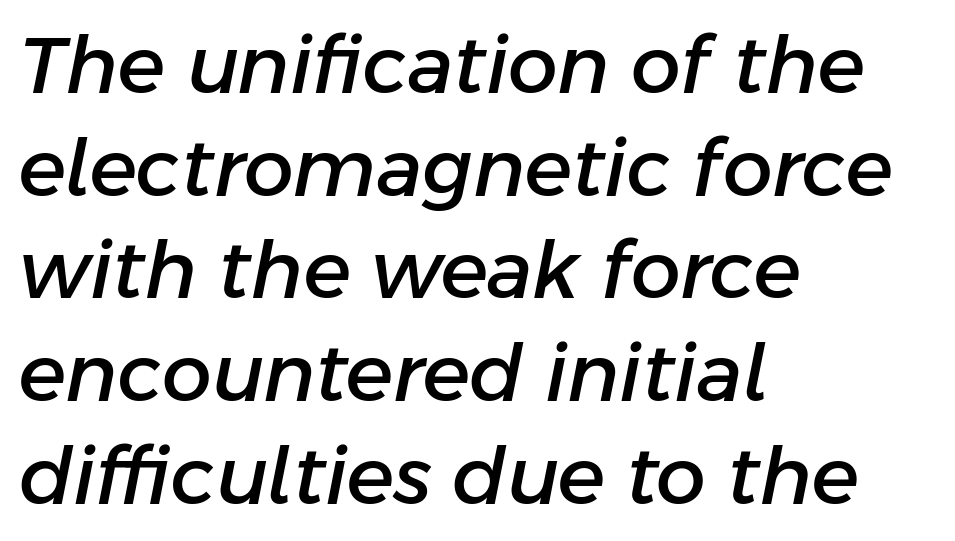
{"italic": "yes", "lean": "right", "slant_degrees": 11, "width": "normal", "stroke_contrast": "low", "x_height": "medium", "monospaced": "no", "underline": "no", "align": "left", "line_spacing": "normal", "line_spacing_ratio": 1.3, "letter_spacing": "normal", "letter_spacing_em": 0.0, "glyph_px": 79}
